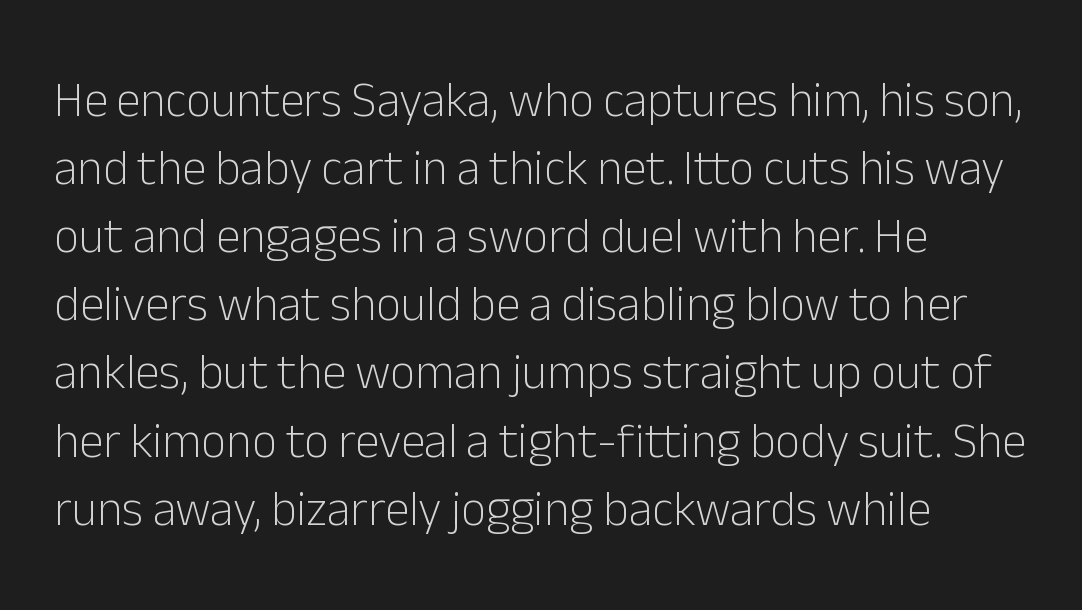
Q: Is the text bold? A: No.
Q: Is the text italic (slanted)? A: No, it is upright.
Q: Is the typeface a serif or a sans-serif typeface? A: Sans-serif.
Q: Is the text underlined? A: No.
Q: How is the paragraph aligned? A: Left-aligned.
Q: Is the spacing between letters normal or unusually wide? A: Normal.
Q: Is the spacing between lines tight, normal or loose? A: Normal.
Q: Width (condensed, normal, or wide)? A: Normal.
Q: Stroke contrast? A: Low.
Q: x-height? A: Medium.
Q: Monospaced? A: No.
